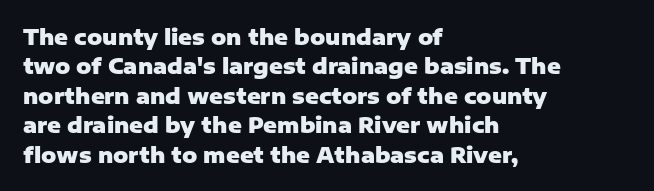
Q: Is the text bold? A: Yes.
Q: Is the text italic (slanted)? A: No, it is upright.
Q: Is the text underlined? A: No.
Q: How is the paragraph aligned? A: Left-aligned.
Q: Is the spacing between letters normal or unusually wide? A: Normal.
Q: Is the spacing between lines tight, normal or loose? A: Normal.
